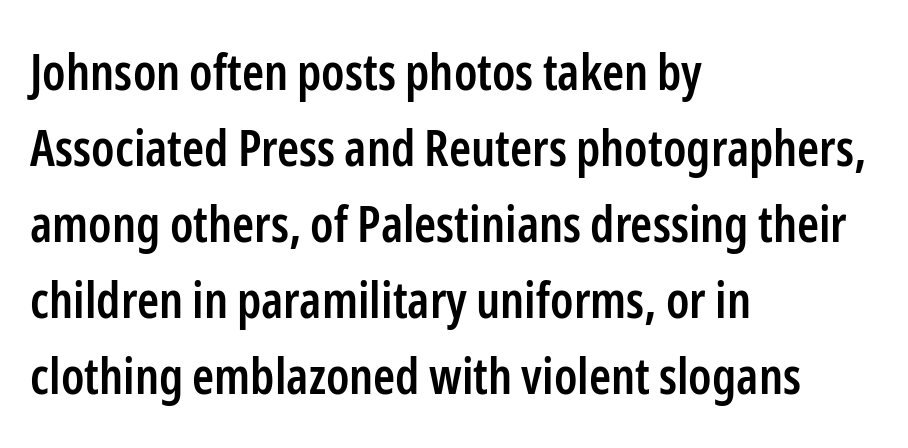
You can tell from the bare stems that sans-serif type was used. The font's upright variant was chosen for this text. Do the characters align in a grid? No, the font is proportional. The horizontal fit of the characters is conventional and even. The lines are quadded left. Vertically, the passage feels balanced, rows spaced as you'd expect.
